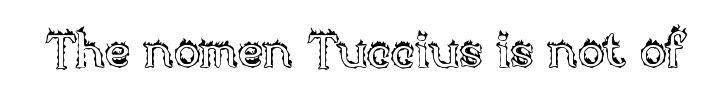
The letters advance in unequal steps, a hallmark of proportional type. Do the letters lean? They stand straight. The passage shown is not underscored anywhere. What stands out about the letter spacing? Nothing — it is the standard amount.
